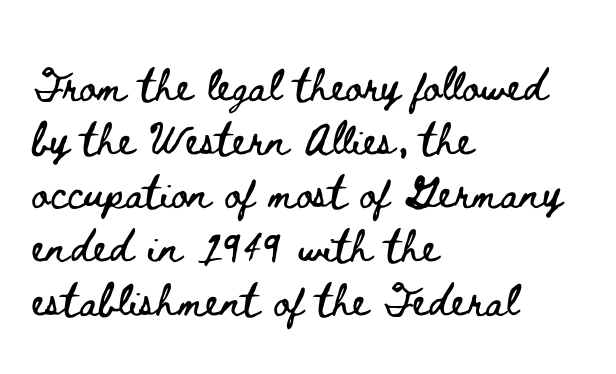
{"width": "wide", "stroke_contrast": "low", "x_height": "small", "monospaced": "no", "underline": "no", "align": "left", "line_spacing": "normal", "line_spacing_ratio": 1.31, "letter_spacing": "normal", "letter_spacing_em": 0.0, "glyph_px": 41}
